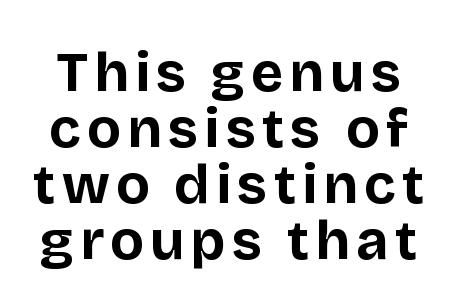
Cramped leading. Its strokes are broad and dark, the hallmark of bold type. If you drew a line through each stem, it would be perfectly vertical. The face used here is proportionally spaced, like ordinary book or web type.
